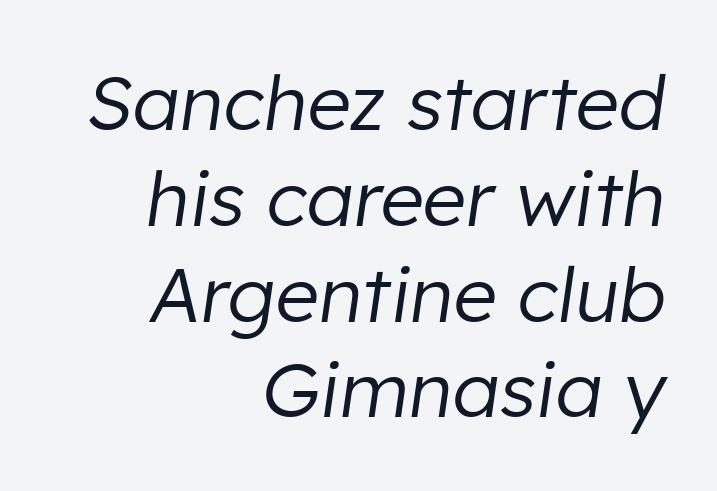
The image shows 76 px regular-weight type, italic (leaning right); set right-aligned, normal line spacing (1.26x), normal letter spacing, not underlined; low stroke contrast and a medium x-height.
